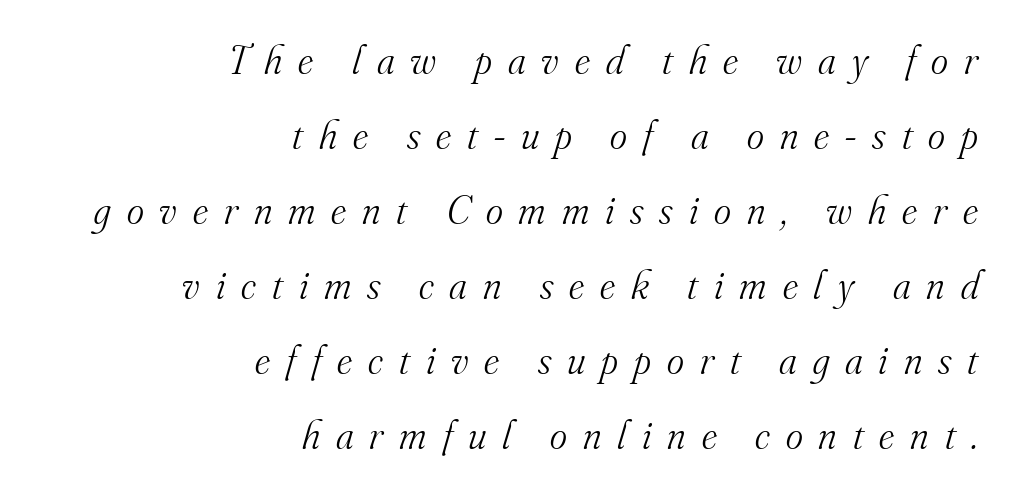
The image shows 41 px light serif type, italic (leaning right); set right-aligned, line spacing 1.83x, unusually wide letter spacing (+0.39 em), not underlined; medium stroke contrast and a small x-height.
